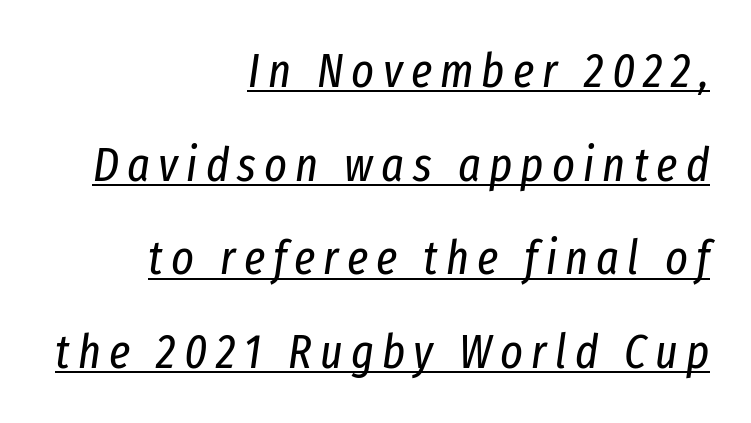
{"italic": "yes", "lean": "right", "slant_degrees": 8, "bold": "no", "weight": "regular", "width": "condensed", "stroke_contrast": "low", "x_height": "medium", "monospaced": "no", "underline": "yes", "align": "right", "line_spacing": "loose", "line_spacing_ratio": 1.95, "glyph_px": 48}
